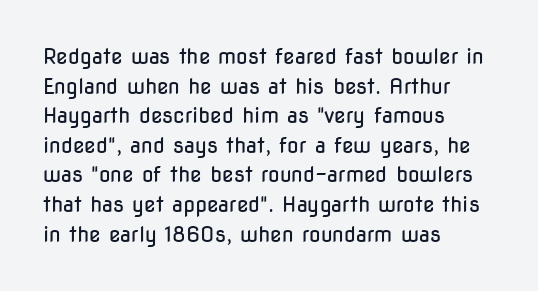
The image shows 21 px text type, upright; set left-aligned, normal line spacing (1.41x), normal letter spacing, not underlined.
